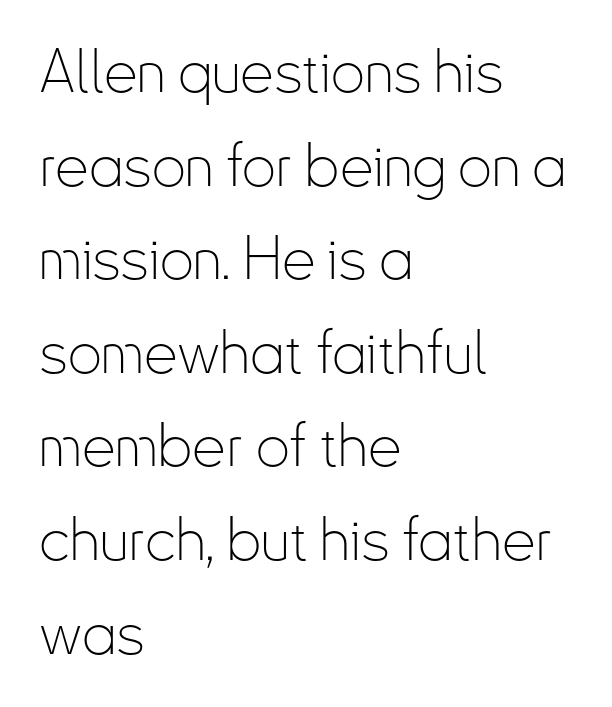
Q: Is the text bold? A: No.
Q: Is the text italic (slanted)? A: No, it is upright.
Q: Is the typeface a serif or a sans-serif typeface? A: Sans-serif.
Q: Is the text underlined? A: No.
Q: How is the paragraph aligned? A: Left-aligned.
Q: Is the spacing between letters normal or unusually wide? A: Normal.
Q: Is the spacing between lines tight, normal or loose? A: Normal.
Q: Width (condensed, normal, or wide)? A: Condensed.
Q: Stroke contrast? A: Low.
Q: x-height? A: Small.
Q: Monospaced? A: No.
